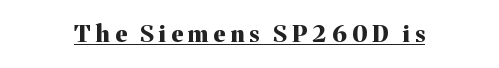
{"italic": "no", "bold": "yes", "underline": "yes", "letter_spacing": "wide", "letter_spacing_em": 0.23, "glyph_px": 23}
